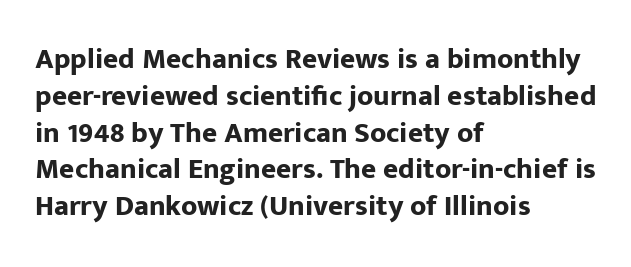
The image shows 29 px bold sans-serif type, upright; set left-aligned, normal line spacing (1.27x), normal letter spacing, not underlined; low stroke contrast and a medium x-height.
